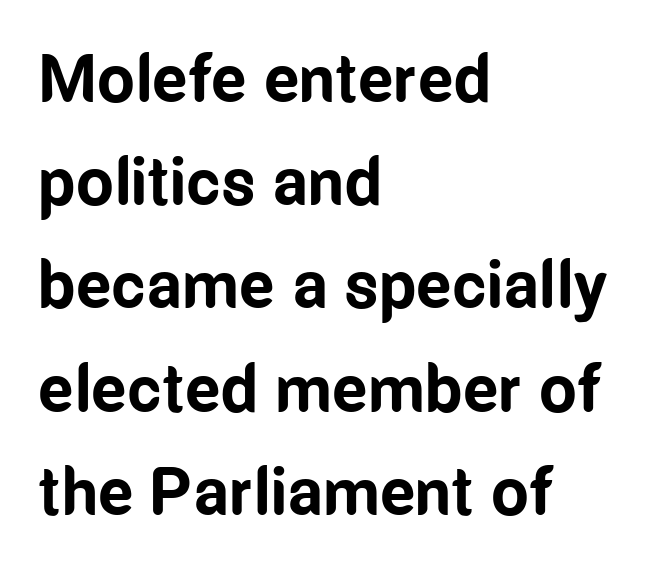
Q: Is the text bold? A: Yes.
Q: Is the text italic (slanted)? A: No, it is upright.
Q: Is the typeface a serif or a sans-serif typeface? A: Sans-serif.
Q: Is the text underlined? A: No.
Q: How is the paragraph aligned? A: Left-aligned.
Q: Is the spacing between letters normal or unusually wide? A: Normal.
Q: Is the spacing between lines tight, normal or loose? A: Normal.
Q: Width (condensed, normal, or wide)? A: Condensed.
Q: Stroke contrast? A: Low.
Q: x-height? A: Medium.
Q: Monospaced? A: No.
